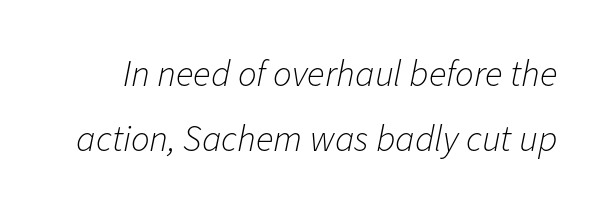
Think of a printed novel: that variable character pitch is what you see here. This sample uses an oblique cut, with every glyph tilted off the vertical. No word sits above an underline. This reads as an unemphasized weight, regular at the heaviest.
